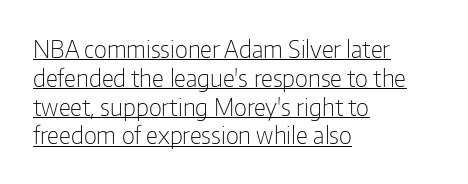
{"italic": "no", "bold": "no", "underline": "yes", "align": "left", "line_spacing_ratio": 1.2, "letter_spacing": "normal", "letter_spacing_em": 0.0, "glyph_px": 24}
